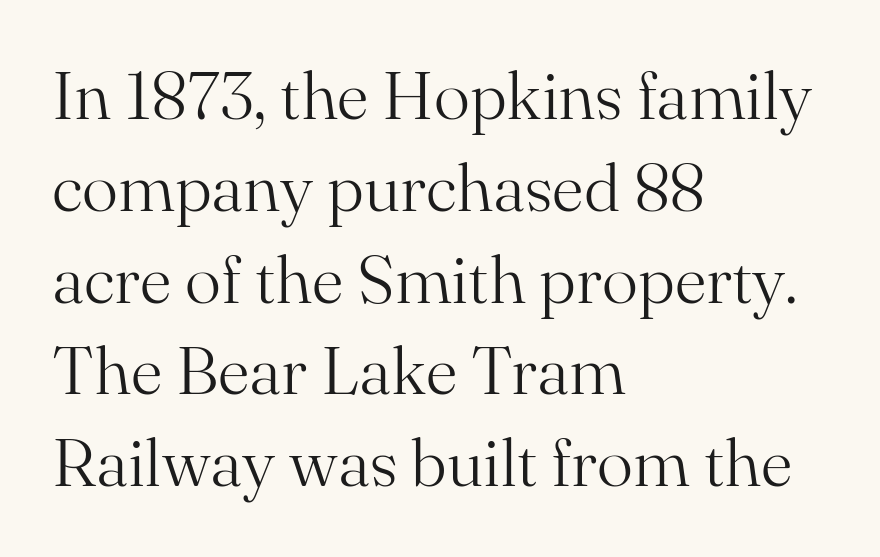
{"serif": "yes", "italic": "no", "bold": "no", "weight": "light", "width": "normal", "stroke_contrast": "medium", "x_height": "small", "monospaced": "no", "underline": "no", "align": "left", "line_spacing": "normal", "line_spacing_ratio": 1.35, "letter_spacing": "normal", "letter_spacing_em": 0.0, "glyph_px": 68}
